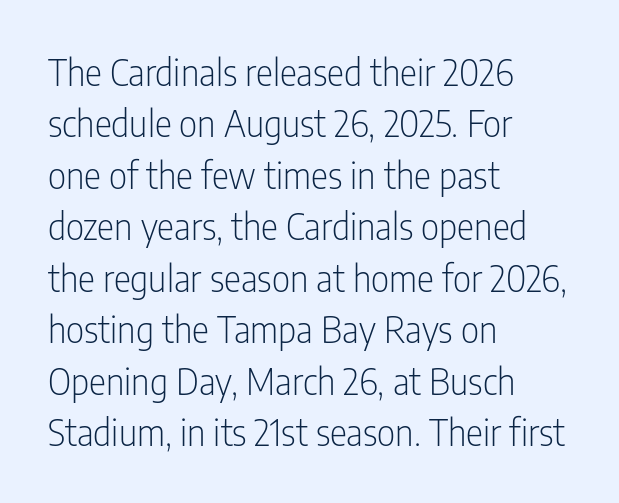
The image shows 36 px light, condensed sans-serif type, upright; set left-aligned, normal line spacing (1.43x), normal letter spacing, not underlined; low stroke contrast and a medium x-height.
